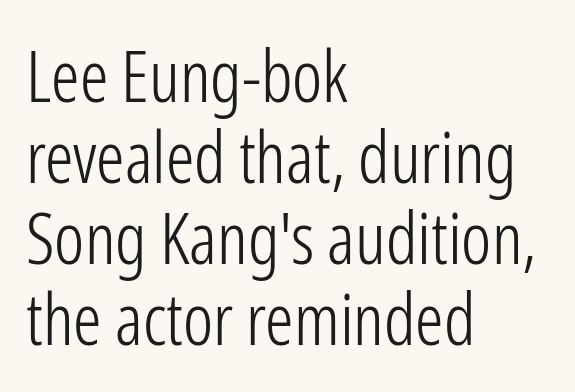
Spacing between characters is what you'd get straight out of the box. Vertical stems look standard width or narrower in stroke. A typesetter would call this proportional, since set widths differ per character. These lines were composed using upright roman letters. Examine the stroke ends and you'll find no serifs.
